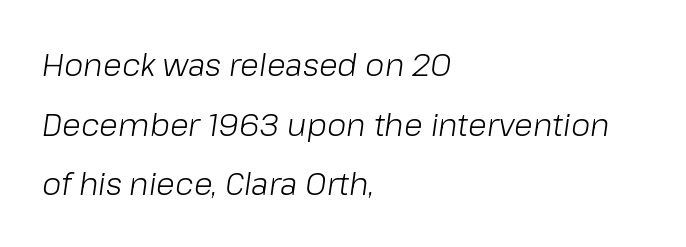
Q: Is the text bold? A: No.
Q: Is the text italic (slanted)? A: Yes, it leans right by about 8 degrees.
Q: Is the text underlined? A: No.
Q: How is the paragraph aligned? A: Left-aligned.
Q: Is the spacing between letters normal or unusually wide? A: Normal.
Q: Is the spacing between lines tight, normal or loose? A: Loose.
Q: Width (condensed, normal, or wide)? A: Normal.
Q: Stroke contrast? A: Low.
Q: x-height? A: Medium.
Q: Monospaced? A: No.
